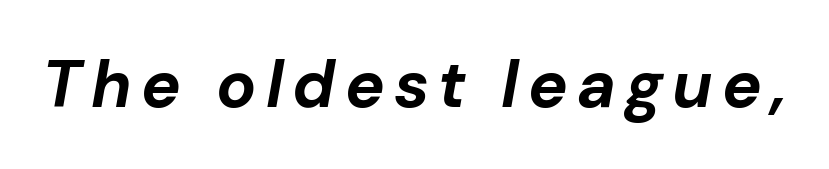
Q: Is the text bold? A: Yes.
Q: Is the text italic (slanted)? A: Yes, it leans right by about 10 degrees.
Q: Is the text underlined? A: No.
Q: Width (condensed, normal, or wide)? A: Normal.
Q: Stroke contrast? A: Low.
Q: x-height? A: Medium.
Q: Monospaced? A: No.
